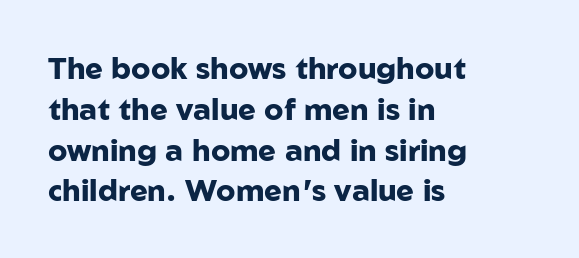
The image shows 30 px heavy sans-serif type, upright; set left-aligned, normal line spacing (1.36x), normal letter spacing, not underlined; low stroke contrast and a medium x-height.
